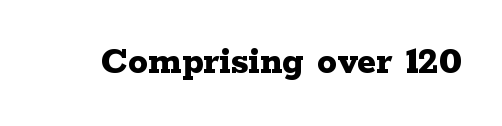
Q: Is the text bold? A: Yes.
Q: Is the text italic (slanted)? A: No, it is upright.
Q: Is the typeface a serif or a sans-serif typeface? A: Serif.
Q: Is the text underlined? A: No.
Q: Is the spacing between letters normal or unusually wide? A: Normal.
Q: Width (condensed, normal, or wide)? A: Wide.
Q: Stroke contrast? A: Low.
Q: x-height? A: Medium.
Q: Monospaced? A: No.
